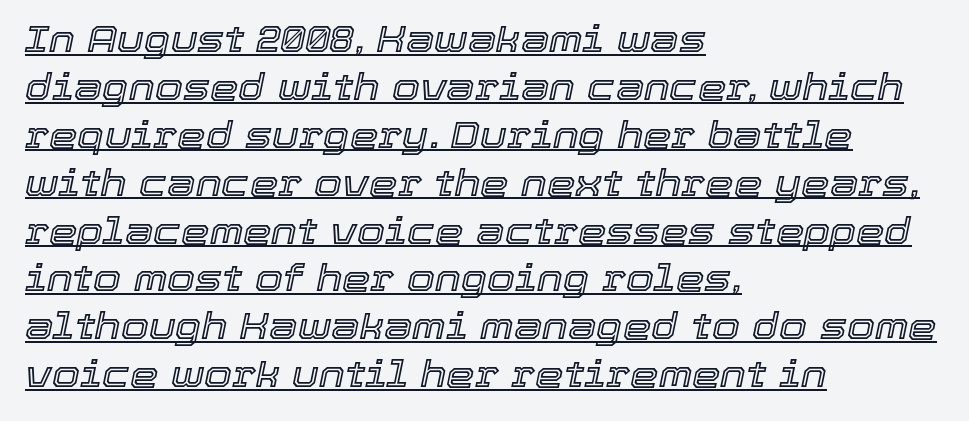
The image shows 36 px text type, italic (leaning right); set left-aligned, normal line spacing (1.33x), normal letter spacing, underlined; a medium x-height.
